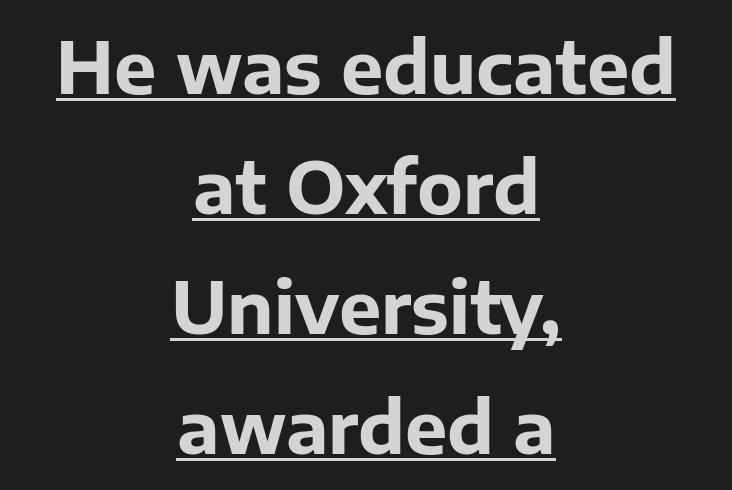
A typesetter would call this zero additional tracking. It's the straight-up-and-down kind of type. The compositor balanced each line on the midline. Do the characters align in a grid? No, the font is proportional. Beneath each row of characters lies a ruled line.
